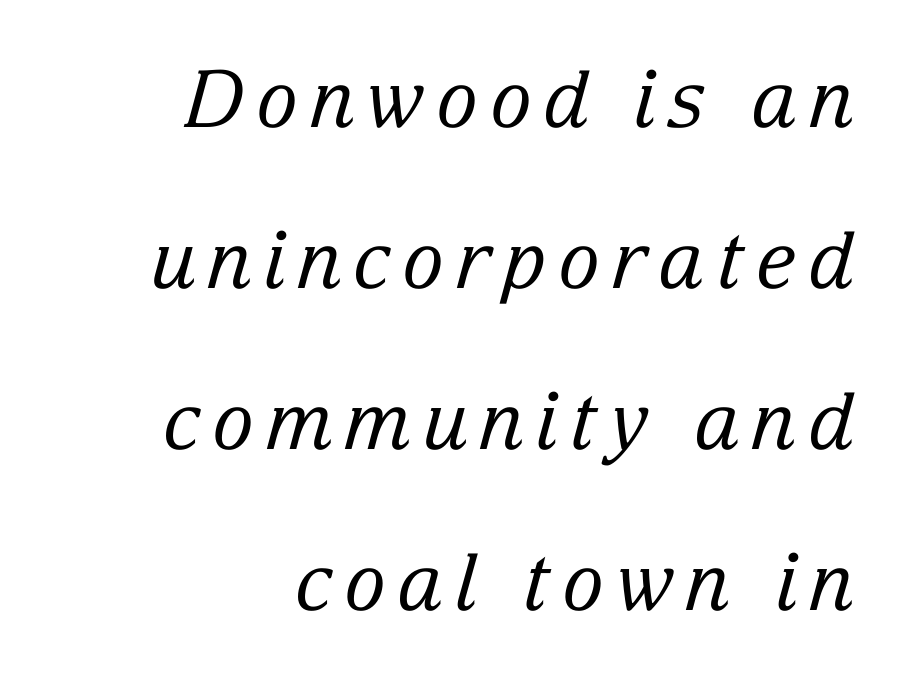
Q: Is the text bold? A: No.
Q: Is the text italic (slanted)? A: Yes, it leans right by about 15 degrees.
Q: Is the typeface a serif or a sans-serif typeface? A: Serif.
Q: Is the text underlined? A: No.
Q: How is the paragraph aligned? A: Right-aligned.
Q: Is the spacing between lines tight, normal or loose? A: Loose.
Q: Width (condensed, normal, or wide)? A: Normal.
Q: Stroke contrast? A: Low.
Q: x-height? A: Medium.
Q: Monospaced? A: No.
